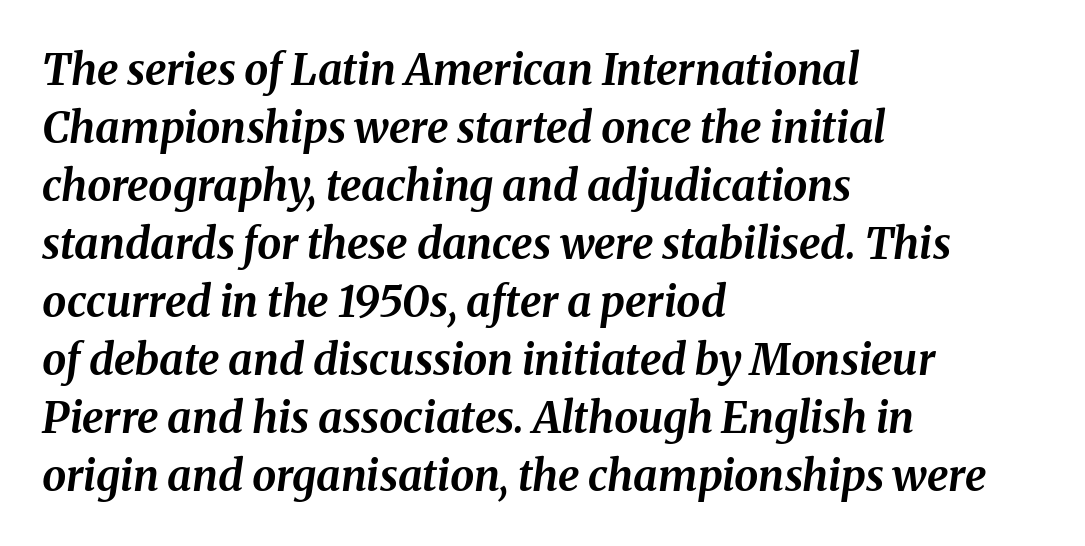
{"italic": "yes", "lean": "right", "slant_degrees": 8, "bold": "yes", "weight": "bold", "width": "normal", "stroke_contrast": "medium", "x_height": "medium", "monospaced": "no", "underline": "no", "align": "left", "line_spacing": "normal", "line_spacing_ratio": 1.35, "letter_spacing": "normal", "letter_spacing_em": 0.0, "glyph_px": 43}
